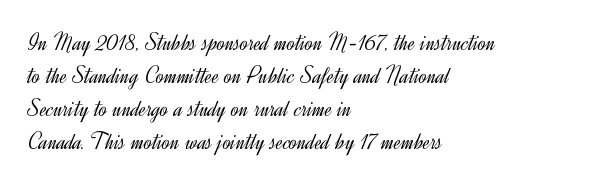
The image shows 24 px text type; set left-aligned, normal line spacing (1.38x), normal letter spacing, not underlined.
